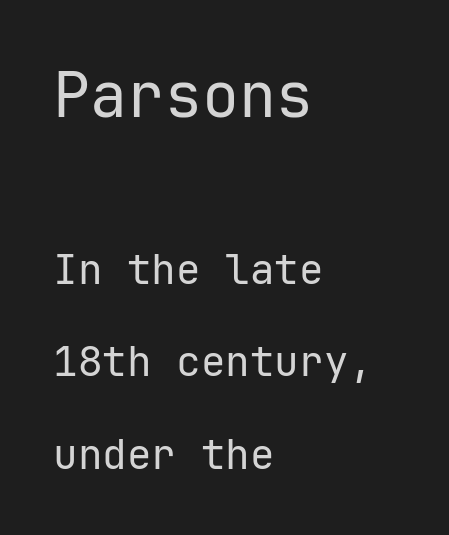
Q: Is the text bold? A: No.
Q: Is the text italic (slanted)? A: No, it is upright.
Q: Is the typeface a serif or a sans-serif typeface? A: Sans-serif.
Q: Is the text underlined? A: No.
Q: How is the paragraph aligned? A: Left-aligned.
Q: Is the spacing between letters normal or unusually wide? A: Normal.
Q: Is the spacing between lines tight, normal or loose? A: Loose.
Q: Which block of text is set in a larger size, the first (top) or the second (bottom)? A: The first (top) one.
Q: Width (condensed, normal, or wide)? A: Normal.
Q: Stroke contrast? A: Low.
Q: x-height? A: Medium.
Q: Monospaced? A: Yes.
